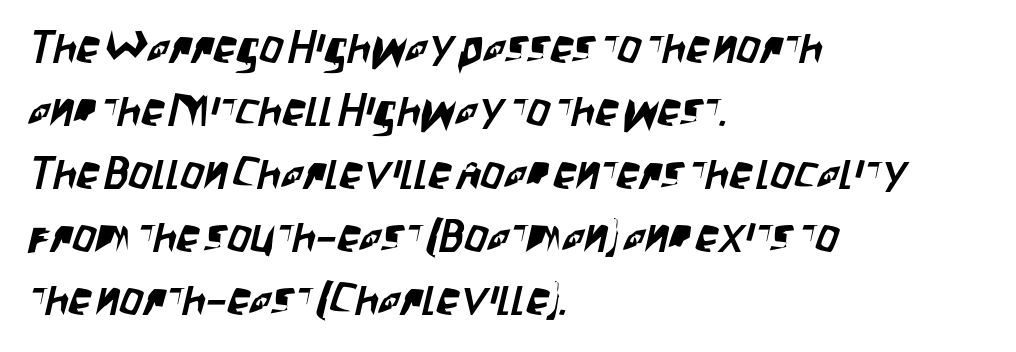
The image shows 46 px condensed sans-serif type; set left-aligned, normal line spacing (1.37x), normal letter spacing, not underlined; low stroke contrast and a large x-height.
